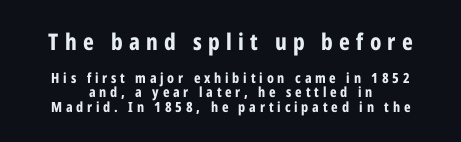
Has an underline been added? It has not. Layout note: lines centered. No italicization has been applied; the sample stays upright. Caption: upper text group enlarged, lower text group reduced. Words appear elongated and porous because spacing is wide.
